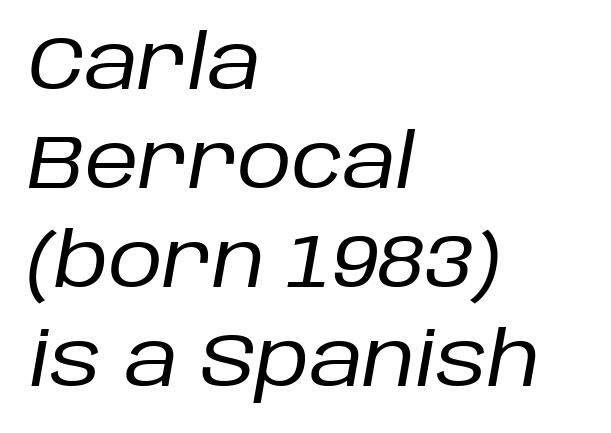
{"italic": "yes", "lean": "right", "slant_degrees": 10, "bold": "no", "weight": "regular", "width": "normal", "stroke_contrast": "low", "x_height": "large", "monospaced": "no", "underline": "no", "align": "left", "line_spacing": "normal", "line_spacing_ratio": 1.32, "letter_spacing": "normal", "letter_spacing_em": 0.0, "glyph_px": 75}
